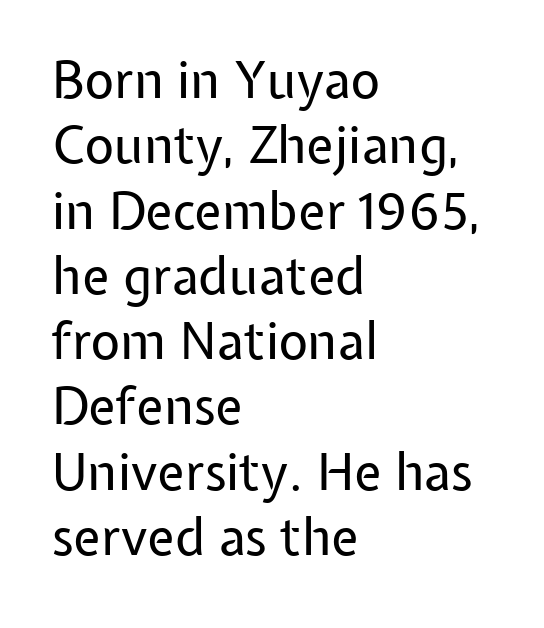
{"serif": "no", "italic": "no", "bold": "no", "weight": "regular", "width": "normal", "stroke_contrast": "low", "x_height": "medium", "monospaced": "no", "underline": "no", "align": "left", "line_spacing": "normal", "line_spacing_ratio": 1.28, "letter_spacing": "normal", "letter_spacing_em": 0.0, "glyph_px": 51}
